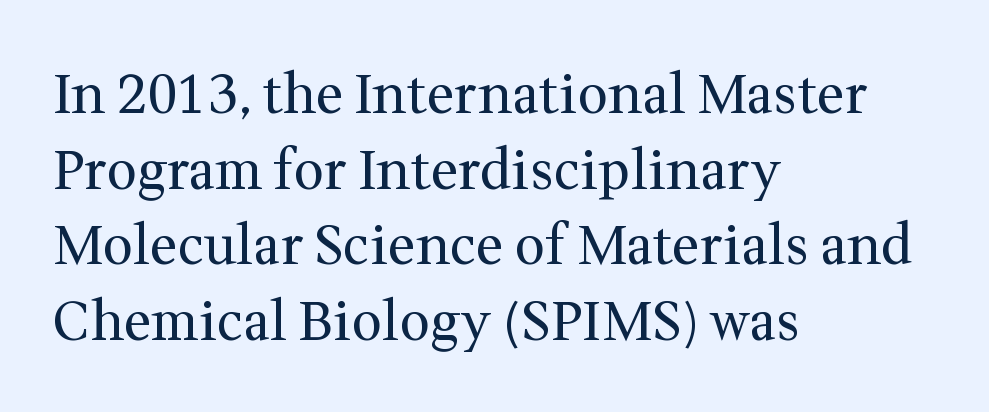
The image shows 54 px regular-weight serif type, upright; set left-aligned, normal line spacing (1.4x), normal letter spacing, not underlined; medium stroke contrast and a medium x-height.
